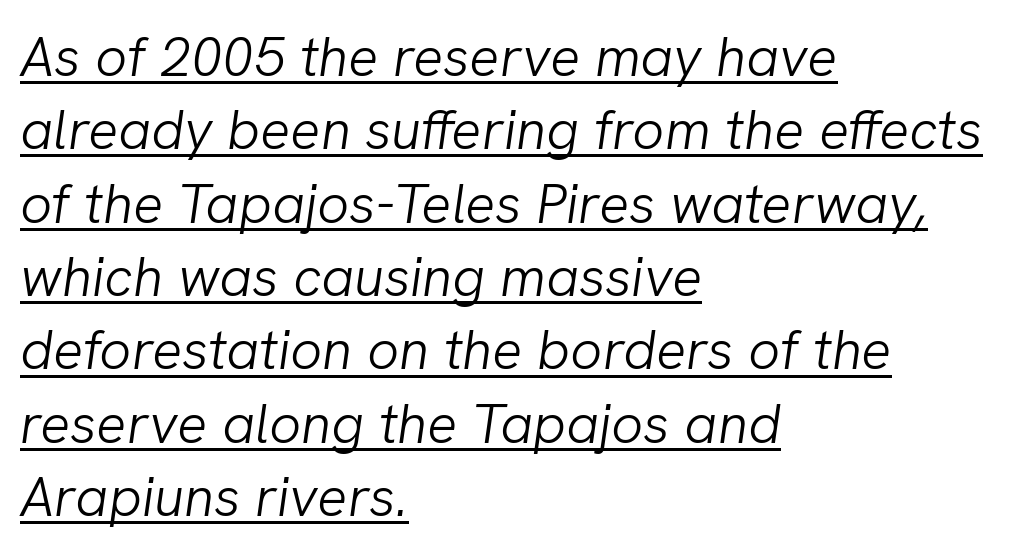
Leading: standard. The font's italic variant was chosen for this text. Think of a printed novel: that variable character pitch is what you see here. Compared with a centered layout, this one pins lines to the left instead.
